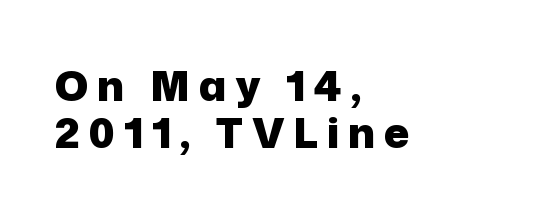
The glyphs in this specimen are sans serif. Underline: absent. Each glyph is drawn with heavy, bold strokes. The block of text is dense from top to bottom, with scant space between rows. Each letter keeps its own natural width here, so spacing adapts to shape.
